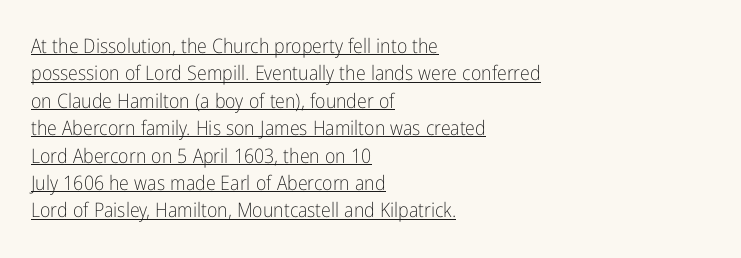
The image shows 20 px text type, upright; set left-aligned, normal line spacing (1.37x), normal letter spacing, underlined.
